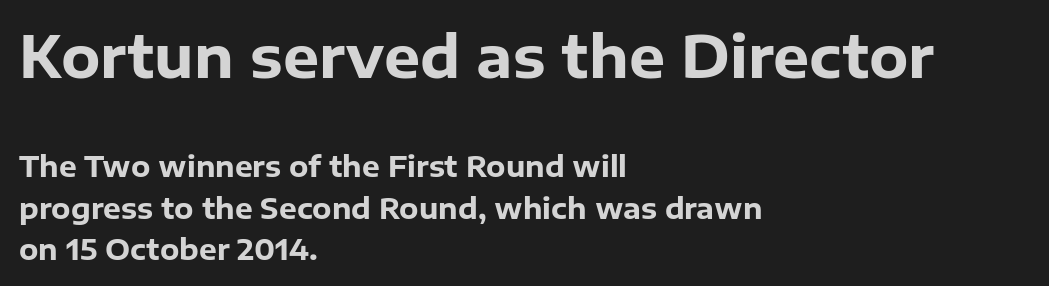
{"serif": "no", "italic": "no", "bold": "yes", "weight": "heavy", "width": "normal", "stroke_contrast": "low", "x_height": "medium", "monospaced": "no", "underline": "no", "align": "left", "line_spacing": "normal", "line_spacing_ratio": 1.47, "letter_spacing": "normal", "letter_spacing_em": 0.0, "larger_block": "first", "size_ratio": 2.04, "glyph_px": 57}
